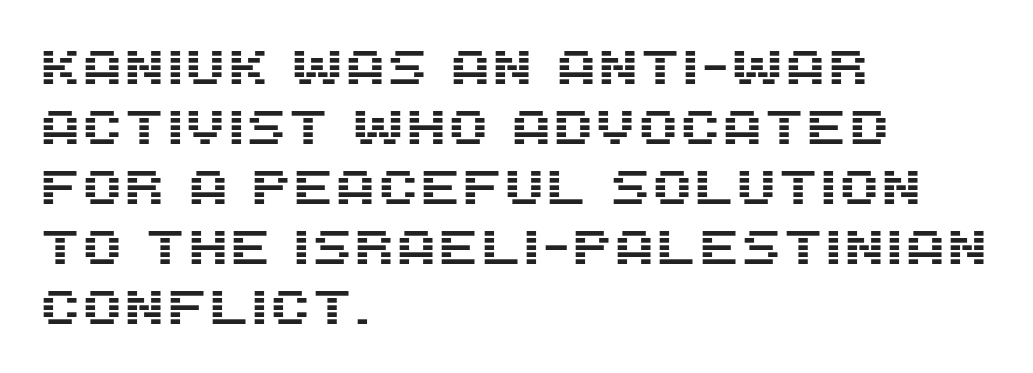
{"serif": "no", "italic": "no", "width": "normal", "stroke_contrast": "medium", "x_height": "large", "monospaced": "no", "underline": "no", "align": "left", "line_spacing": "normal", "line_spacing_ratio": 1.25, "letter_spacing": "normal", "letter_spacing_em": 0.0, "glyph_px": 48}
